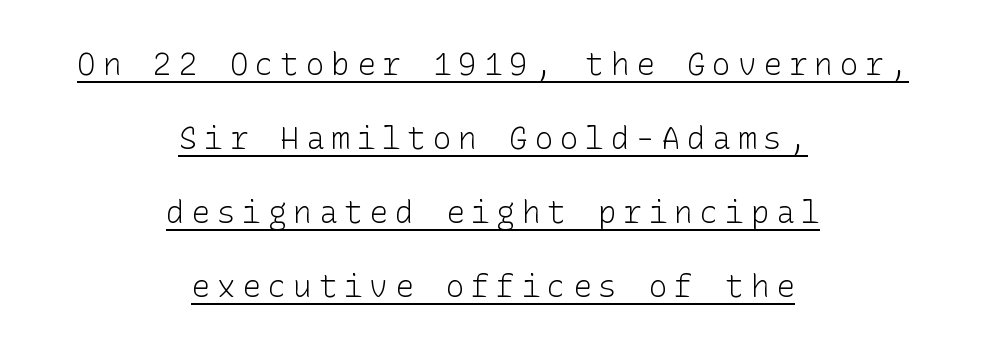
Underlining? Definitely there. The letterforms sit at book weight or below. Typeset on center — no edge is straight. This rendering widens character spacing well past its baseline value. A great deal of white space separates one row of letters from the next.
